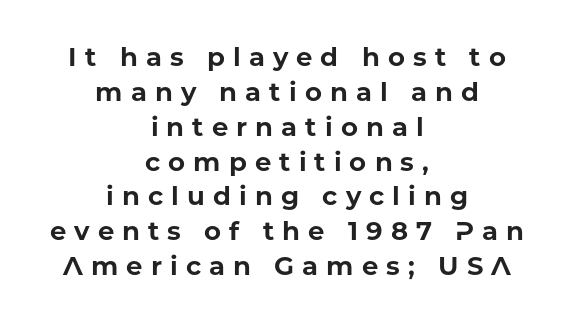
The image shows 26 px bold type, upright; set centered, normal line spacing (1.34x), unusually wide letter spacing (+0.31 em), not underlined.
